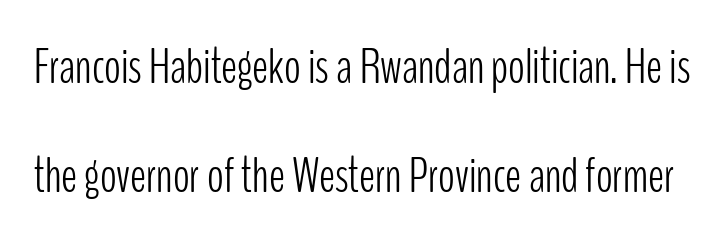
{"serif": "no", "italic": "no", "bold": "no", "weight": "light", "width": "condensed", "stroke_contrast": "low", "x_height": "medium", "monospaced": "no", "underline": "no", "line_spacing": "loose", "line_spacing_ratio": 2.23, "letter_spacing": "normal", "letter_spacing_em": 0.0, "glyph_px": 49}
